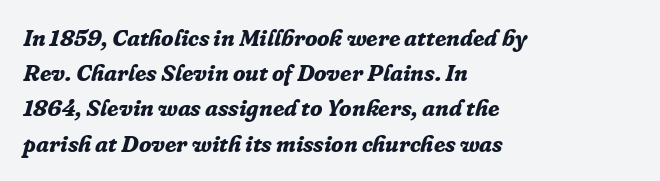
{"italic": "yes", "lean": "right", "slant_degrees": 16, "bold": "yes", "underline": "no", "align": "left", "line_spacing": "normal", "line_spacing_ratio": 1.53, "letter_spacing": "normal", "letter_spacing_em": 0.0, "glyph_px": 23}
